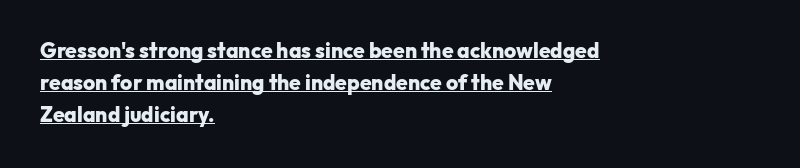
The image shows 21 px bold type, upright; set left-aligned, normal line spacing (1.53x), normal letter spacing, underlined.
